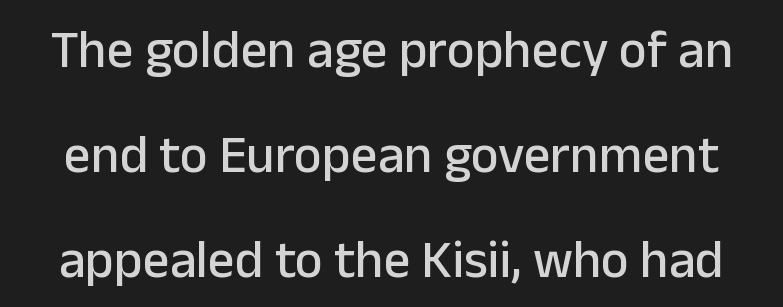
Q: Is the text italic (slanted)? A: No, it is upright.
Q: Is the typeface a serif or a sans-serif typeface? A: Sans-serif.
Q: Is the text underlined? A: No.
Q: Is the spacing between letters normal or unusually wide? A: Normal.
Q: Is the spacing between lines tight, normal or loose? A: Loose.
Q: Width (condensed, normal, or wide)? A: Normal.
Q: Stroke contrast? A: Low.
Q: x-height? A: Medium.
Q: Monospaced? A: No.
